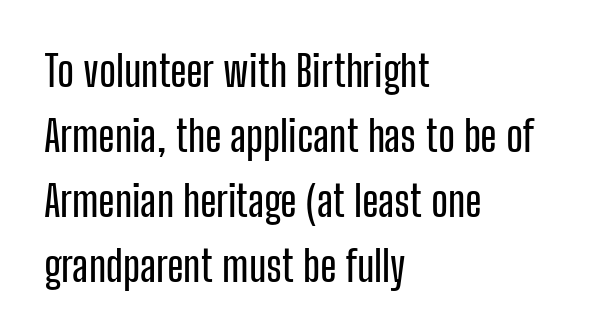
The image shows 43 px condensed sans-serif type, upright; set left-aligned, normal line spacing (1.51x), normal letter spacing, not underlined; low stroke contrast and a medium x-height.
